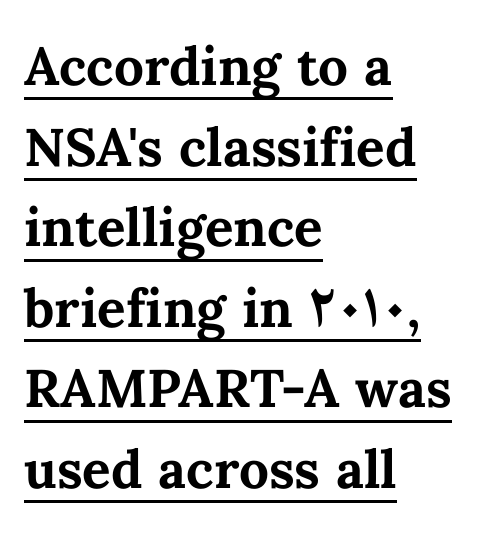
The image shows 53 px bold type, upright; set left-aligned, normal line spacing (1.52x), normal letter spacing, underlined; medium stroke contrast and a medium x-height.
